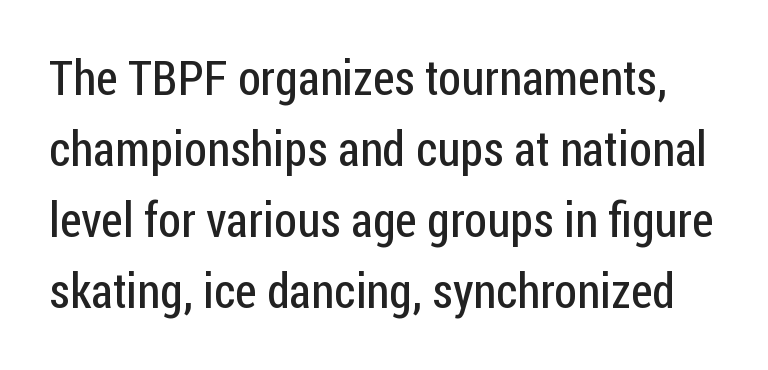
{"serif": "no", "italic": "no", "bold": "no", "weight": "regular", "width": "condensed", "stroke_contrast": "low", "x_height": "medium", "monospaced": "no", "underline": "no", "line_spacing": "normal", "line_spacing_ratio": 1.45, "letter_spacing": "normal", "letter_spacing_em": 0.0, "glyph_px": 49}
